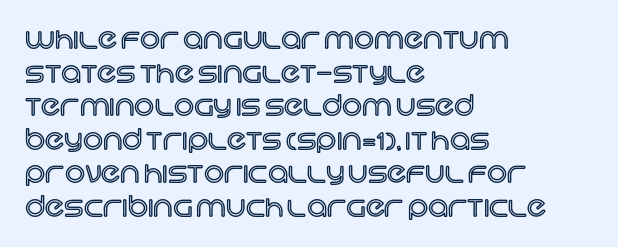
The image shows 28 px text type, upright; set left-aligned, line spacing 1.2x, normal letter spacing, not underlined; a large x-height.
